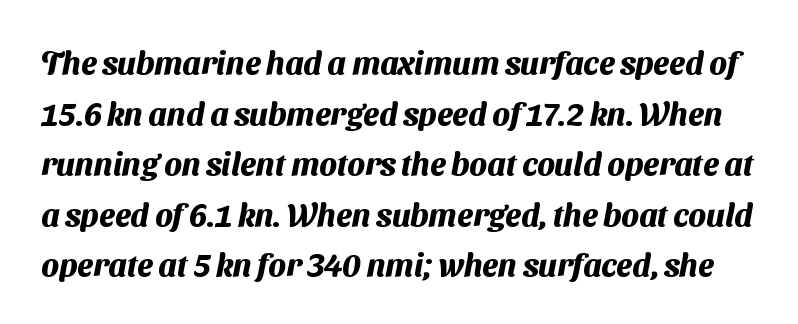
The image shows 32 px heavy sans-serif type; set normal line spacing (1.58x), normal letter spacing, not underlined; medium stroke contrast and a medium x-height.
